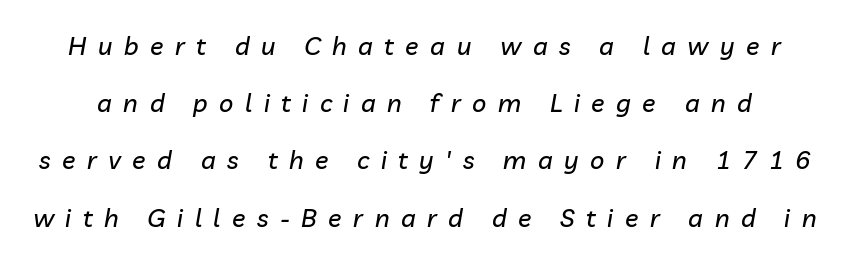
Q: Is the text italic (slanted)? A: Yes, it leans right by about 10 degrees.
Q: Is the text underlined? A: No.
Q: Is the spacing between letters normal or unusually wide? A: Unusually wide.
Q: Is the spacing between lines tight, normal or loose? A: Loose.
